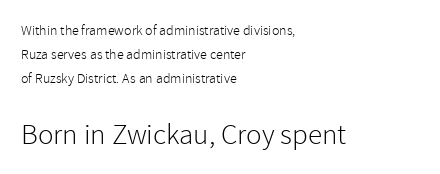
Q: Is the text bold? A: No.
Q: Is the text italic (slanted)? A: No, it is upright.
Q: Is the typeface a serif or a sans-serif typeface? A: Sans-serif.
Q: Is the text underlined? A: No.
Q: How is the paragraph aligned? A: Left-aligned.
Q: Is the spacing between letters normal or unusually wide? A: Normal.
Q: Is the spacing between lines tight, normal or loose? A: Normal.
Q: Which block of text is set in a larger size, the first (top) or the second (bottom)? A: The second (bottom) one.
Q: Width (condensed, normal, or wide)? A: Normal.
Q: Stroke contrast? A: Low.
Q: x-height? A: Medium.
Q: Monospaced? A: No.
